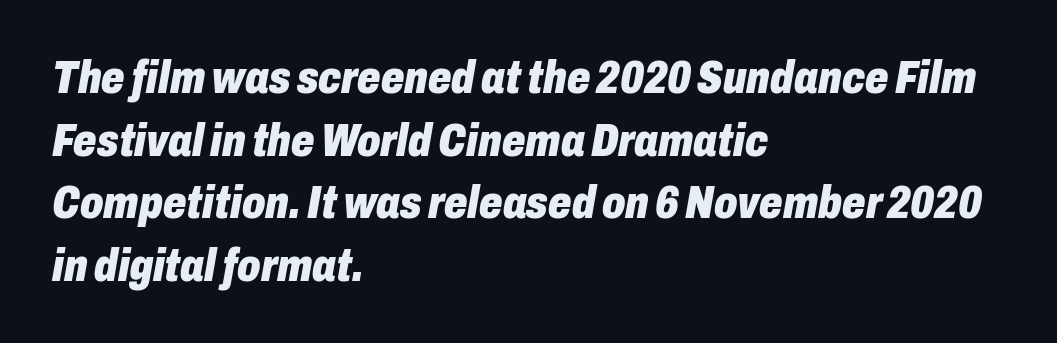
The line-height multiplier appears to be the usual default. Every letter is thick-stroked: bold, no question. The letters advance in unequal steps, a hallmark of proportional type. Notice how the passage keeps a crisp vertical edge on the left only.
